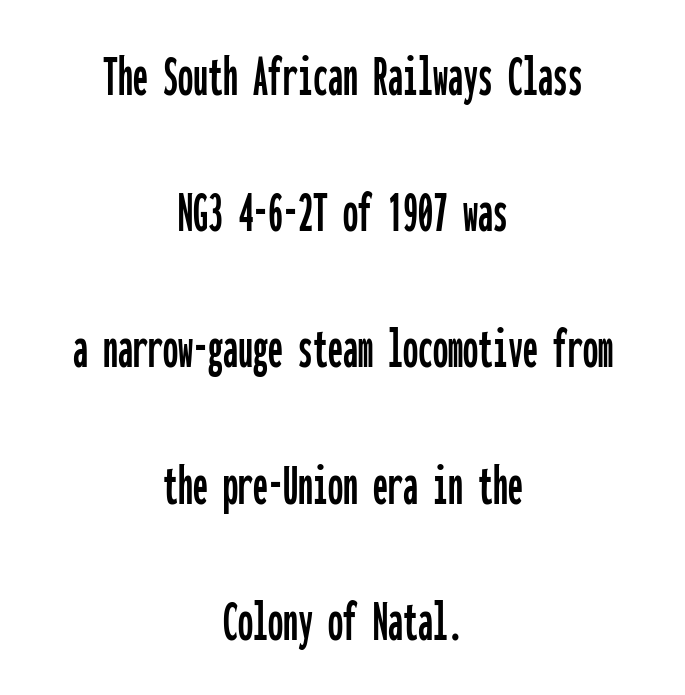
This block would shrink considerably if given ordinary leading; it's expanded now. This sample uses a sans-serif face. One-word summary of the alignment: center. The gap between lines stays unmarked. When letters stand straight like this, we call the style roman or upright. Each word holds together tightly as a unit, with standard inter-letter gaps.
